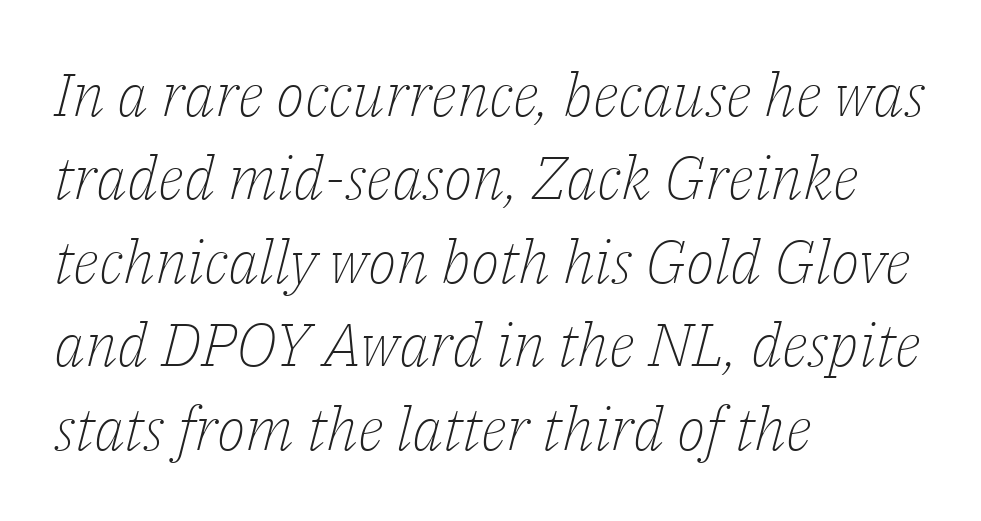
{"serif": "yes", "italic": "yes", "lean": "right", "slant_degrees": 14, "bold": "no", "weight": "light", "width": "normal", "stroke_contrast": "low", "x_height": "medium", "monospaced": "no", "underline": "no", "align": "left", "line_spacing": "normal", "line_spacing_ratio": 1.39, "letter_spacing": "normal", "letter_spacing_em": 0.0, "glyph_px": 60}
